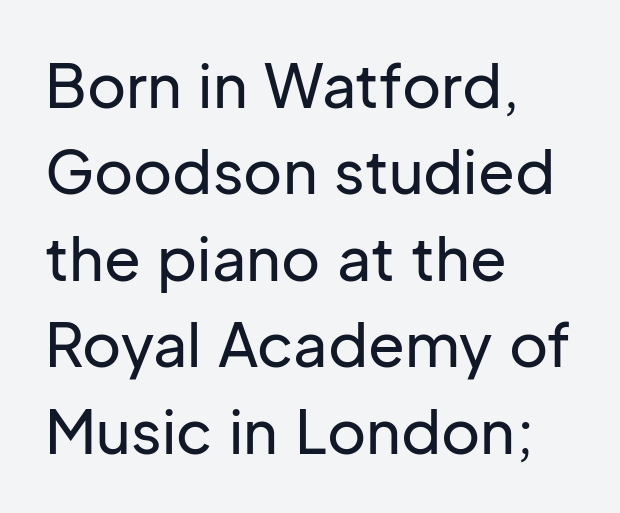
Think of a printed novel: that variable character pitch is what you see here. Nobody drew a line under any word here. Serif or sans? Sans — the stroke terminals are bare. The lines in this sample share a left origin and differ only in where they stop.
